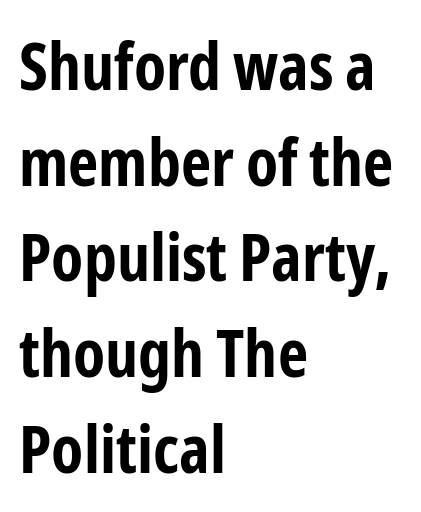
The image shows 66 px bold, condensed sans-serif type, upright; set left-aligned, normal line spacing (1.45x), normal letter spacing, not underlined; low stroke contrast and a medium x-height.
